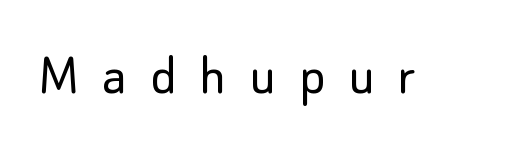
{"serif": "no", "italic": "no", "bold": "no", "weight": "light", "width": "normal", "stroke_contrast": "low", "x_height": "small", "monospaced": "no", "underline": "no", "letter_spacing": "wide", "letter_spacing_em": 0.37, "glyph_px": 61}
